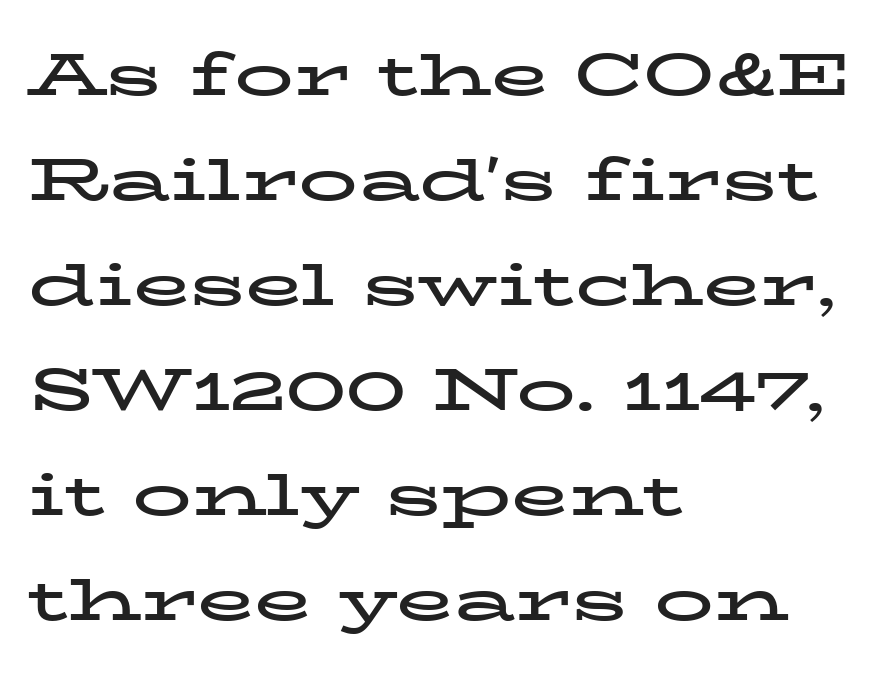
Q: Is the text bold? A: Yes.
Q: Is the text italic (slanted)? A: No, it is upright.
Q: Is the typeface a serif or a sans-serif typeface? A: Serif.
Q: Is the text underlined? A: No.
Q: How is the paragraph aligned? A: Left-aligned.
Q: Is the spacing between letters normal or unusually wide? A: Normal.
Q: Width (condensed, normal, or wide)? A: Wide.
Q: Stroke contrast? A: Low.
Q: x-height? A: Medium.
Q: Monospaced? A: No.
